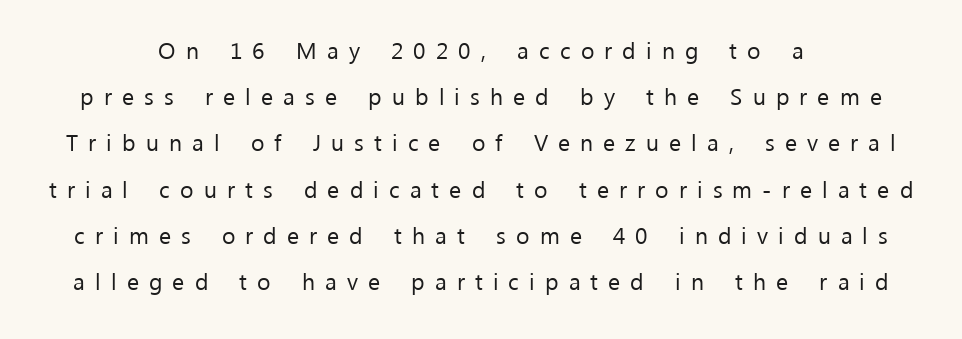
Leading: increased. The axis of the letterforms is exactly vertical. Check under the words: just untouched page. Tracking value appears strongly positive — letters spread wide. Ink coverage per letter is moderate at most.
